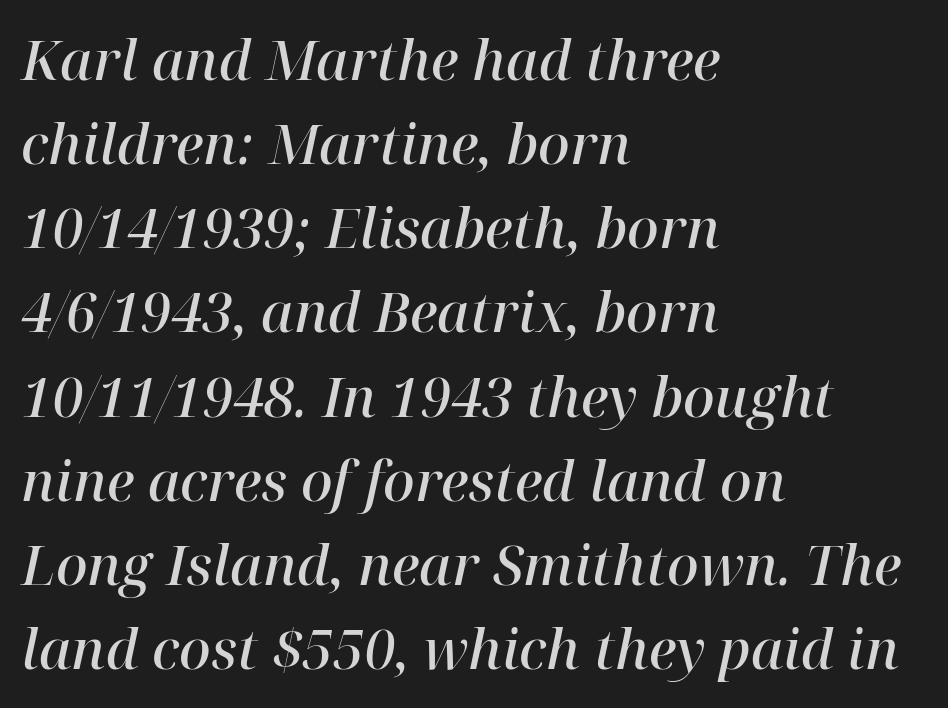
It's the slanting kind of type. Caption: semibold face, moderately heavy strokes. The passage shown is typed in a proportional face where columns would drift. Summary of vertical rhythm: regular, with standard interline spacing.
